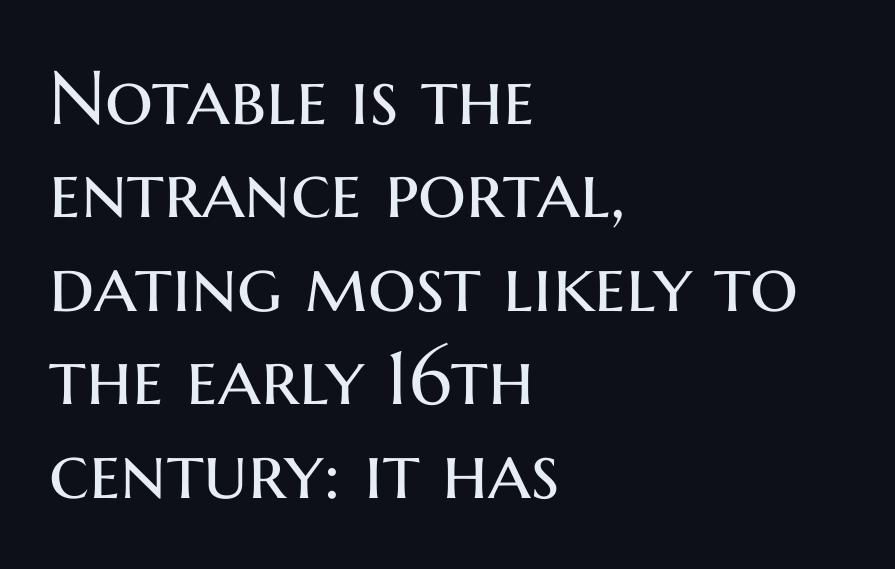
The image shows 76 px regular-weight sans-serif type, upright; set left-aligned, line spacing 1.23x, normal letter spacing, not underlined; medium stroke contrast and a medium x-height.
